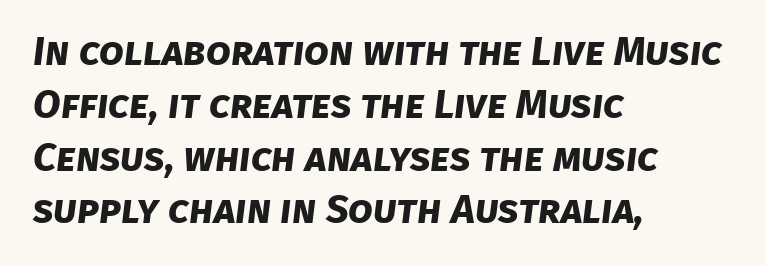
These lines are rendered in a variable-pitch font. Look at the tracking — it's just the regular setting, nothing added. A clean baseline with only descenders dipping below it. Vertical spacing — default. The text block is weighted toward the left margin, trailing off unevenly rightward.
